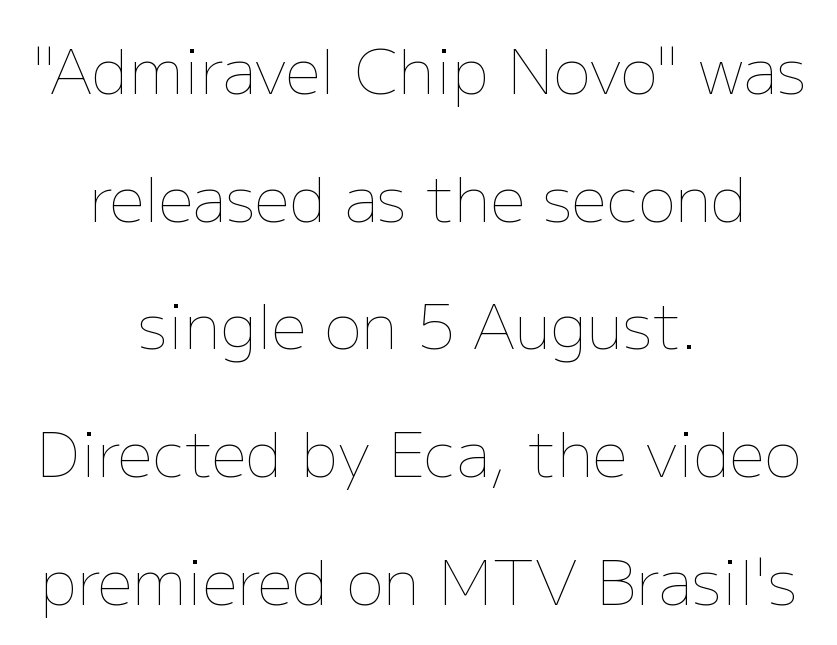
The image shows 62 px thin type, upright; set centered, loose line spacing (2.06x), normal letter spacing, not underlined; low stroke contrast and a medium x-height.
